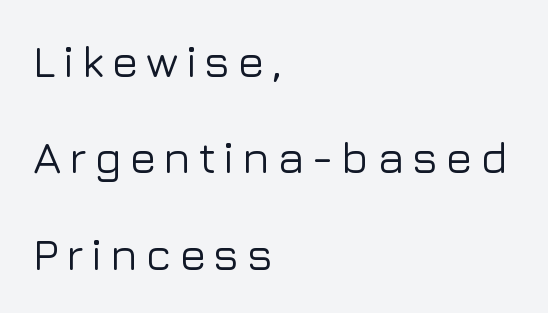
The setting favours the left margin, as ordinary paragraphs usually do. Here the designer chose a conventional face with non-uniform glyph widths. Is there any slant? The stems are plumb. Is there much room between lines? Yes — plenty of vertical air separates them.
